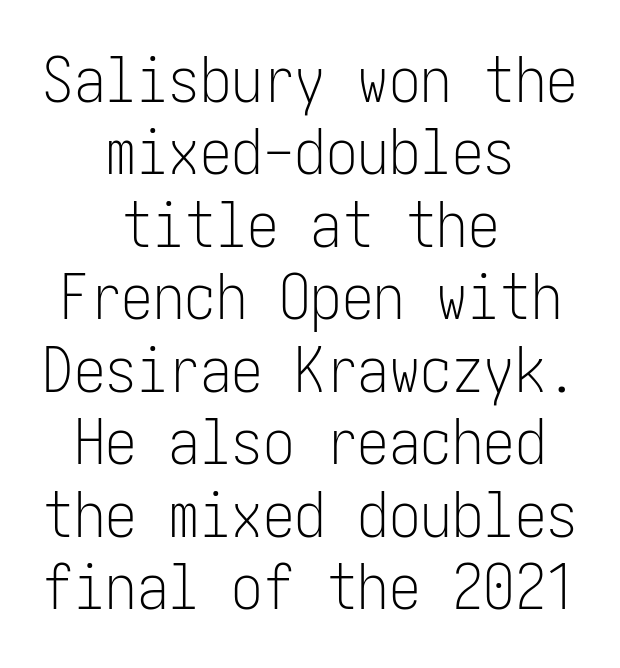
The image shows 63 px light, condensed sans-serif type, upright; set centered, tight line spacing (1.15x), normal letter spacing, not underlined; low stroke contrast and a medium x-height.
